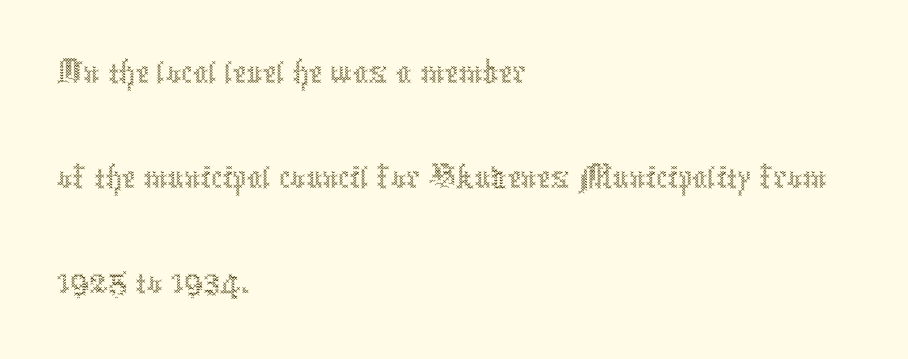
The image shows 76 px thin, condensed type, upright; set left-aligned, normal line spacing (1.38x), normal letter spacing, not underlined; a medium x-height.
